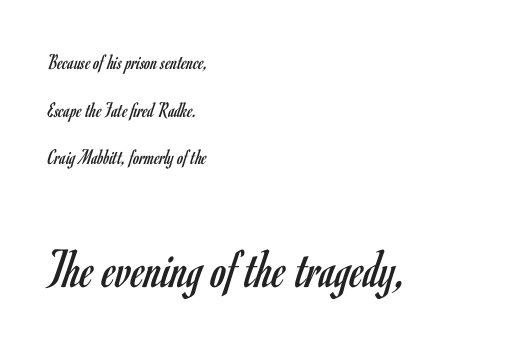
{"serif": "no", "bold": "no", "weight": "regular", "width": "condensed", "stroke_contrast": "low", "x_height": "small", "monospaced": "no", "underline": "no", "align": "left", "line_spacing": "loose", "line_spacing_ratio": 2.16, "letter_spacing": "normal", "letter_spacing_em": 0.0, "larger_block": "second", "size_ratio": 2.55, "glyph_px": 56}
